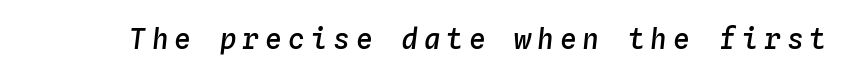
Q: Is the text bold? A: Semi-bold.
Q: Is the text italic (slanted)? A: Yes, it leans right by about 4 degrees.
Q: Is the text underlined? A: No.
Q: Is the spacing between letters normal or unusually wide? A: Unusually wide.
Q: Width (condensed, normal, or wide)? A: Normal.
Q: Stroke contrast? A: Low.
Q: x-height? A: Medium.
Q: Monospaced? A: Yes.
